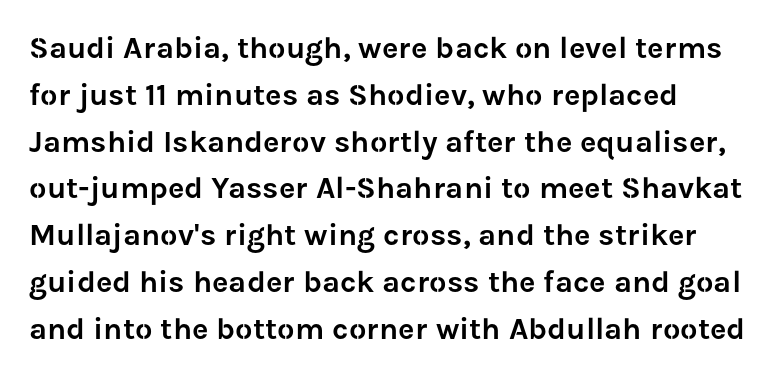
Q: Is the text italic (slanted)? A: No, it is upright.
Q: Is the typeface a serif or a sans-serif typeface? A: Sans-serif.
Q: Is the text underlined? A: No.
Q: Is the spacing between letters normal or unusually wide? A: Normal.
Q: Is the spacing between lines tight, normal or loose? A: Normal.
Q: Width (condensed, normal, or wide)? A: Normal.
Q: Stroke contrast? A: Low.
Q: x-height? A: Medium.
Q: Monospaced? A: No.
